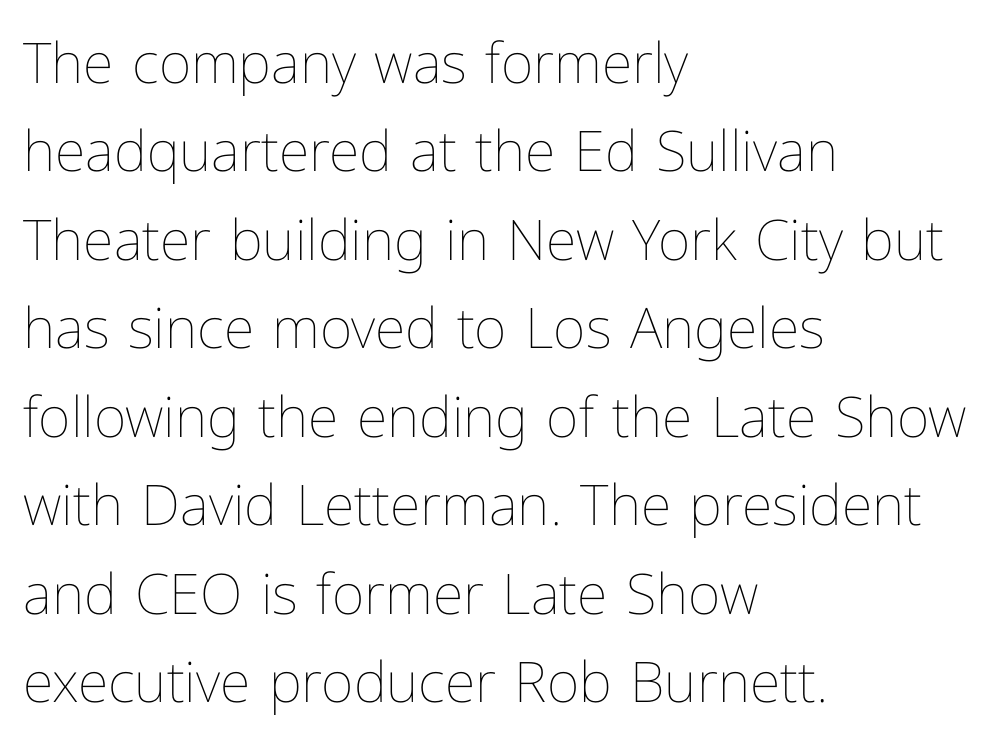
Q: Is the text bold? A: No.
Q: Is the text italic (slanted)? A: No, it is upright.
Q: Is the text underlined? A: No.
Q: How is the paragraph aligned? A: Left-aligned.
Q: Is the spacing between letters normal or unusually wide? A: Normal.
Q: Is the spacing between lines tight, normal or loose? A: Normal.
Q: Width (condensed, normal, or wide)? A: Normal.
Q: Stroke contrast? A: Low.
Q: x-height? A: Medium.
Q: Monospaced? A: No.
